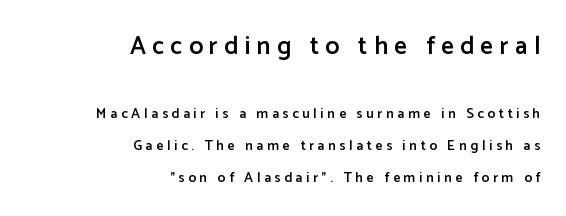
Is there much room between lines? Yes — plenty of vertical air separates them. In terms of posture, this sample is upright. What stands out about the letter spacing? Its width — letters are far apart. Caption: upper text group enlarged, lower text group reduced. The passage shown is not underscored anywhere.
